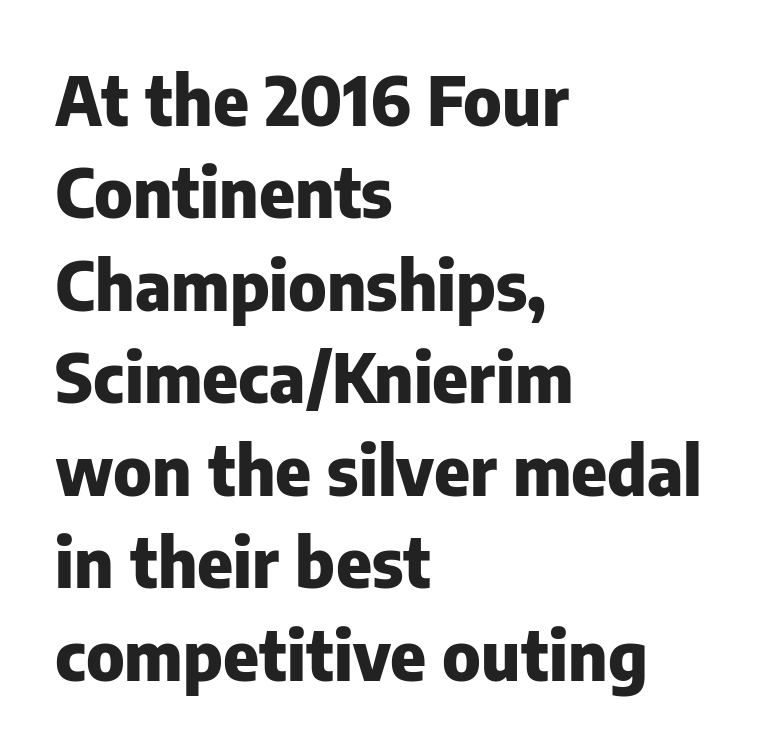
In CSS terms this would be text-align: left. The line-height multiplier appears to be the usual default. Typesetter's note: full bold, strokes at maximum text heaviness. Observe the ordinary spacing: letters are neighbours, not strangers. The glyphs are unaccompanied by any horizontal stroke below them.
